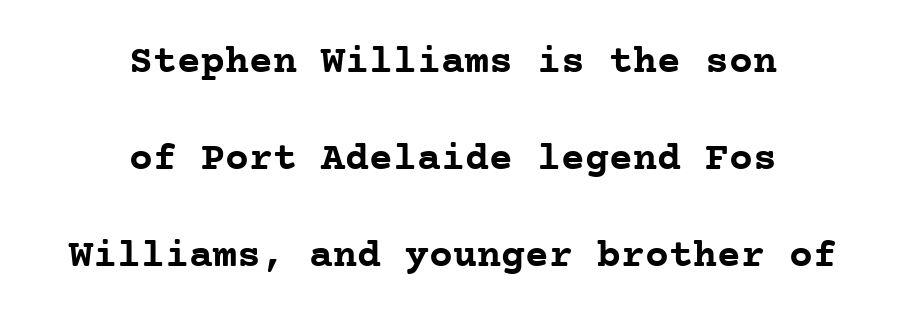
The image shows 40 px semibold serif type, upright, monospaced; set centered, loose line spacing (2.42x), normal letter spacing, not underlined; low stroke contrast and a medium x-height.
